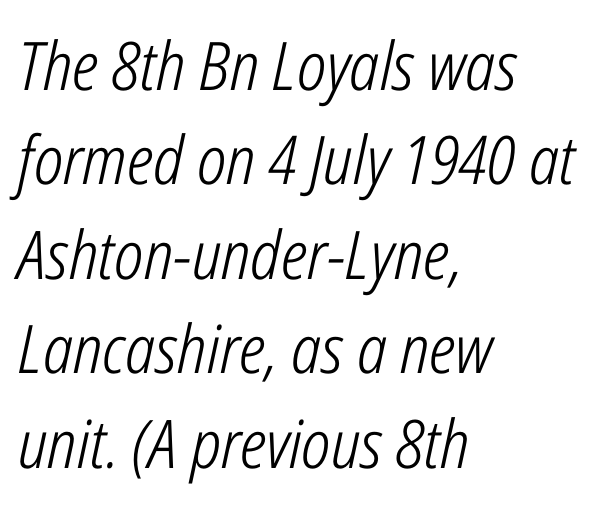
The image shows 67 px light, condensed type, italic (leaning right); set left-aligned, normal line spacing (1.41x), normal letter spacing, not underlined; low stroke contrast and a medium x-height.
